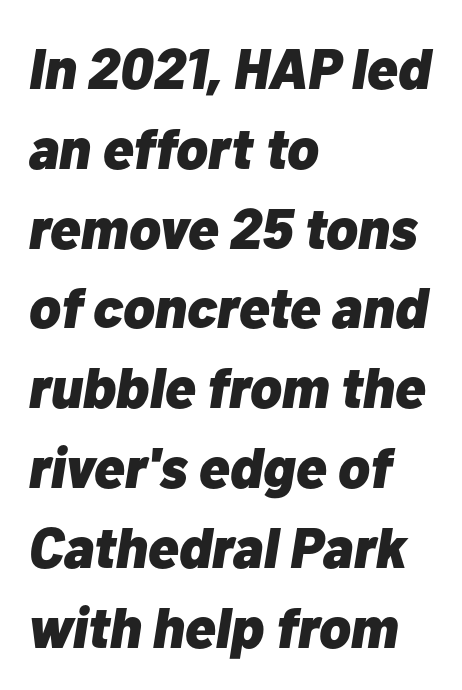
{"italic": "yes", "lean": "right", "slant_degrees": 10, "bold": "yes", "weight": "heavy", "width": "normal", "stroke_contrast": "low", "x_height": "medium", "monospaced": "no", "underline": "no", "align": "left", "line_spacing": "normal", "line_spacing_ratio": 1.4, "letter_spacing": "normal", "letter_spacing_em": 0.0, "glyph_px": 57}
